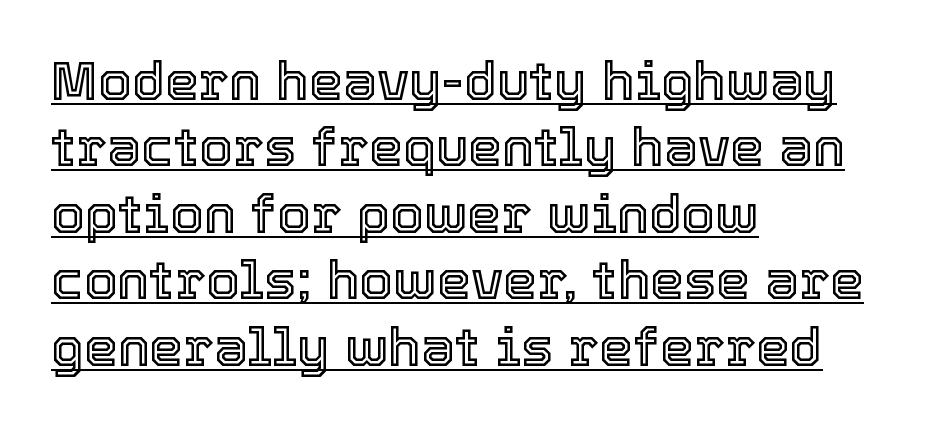
Characters remain perfectly vertical along every line. Underlined type. This sample has the flowing, uneven cadence of proportional lettering. Nobody touched the tracking dial on this one. The setting favours the left margin, as ordinary paragraphs usually do.
